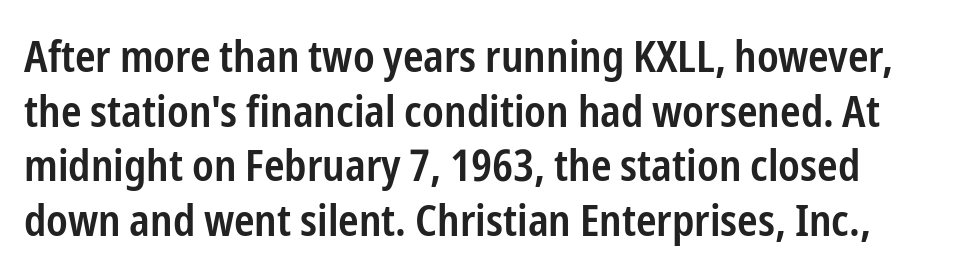
Q: Is the text bold? A: Semi-bold.
Q: Is the text italic (slanted)? A: No, it is upright.
Q: Is the typeface a serif or a sans-serif typeface? A: Sans-serif.
Q: Is the text underlined? A: No.
Q: How is the paragraph aligned? A: Left-aligned.
Q: Is the spacing between letters normal or unusually wide? A: Normal.
Q: Width (condensed, normal, or wide)? A: Condensed.
Q: Stroke contrast? A: Low.
Q: x-height? A: Medium.
Q: Monospaced? A: No.
